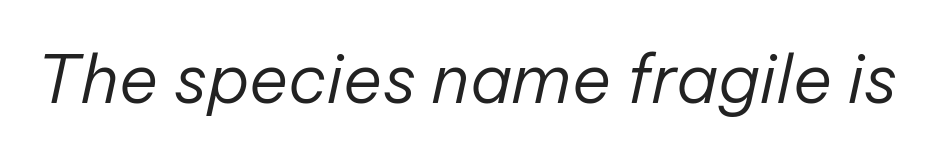
Stems and bowls with no extra thickness — not bold. Honestly, the letter spacing is just normal — you wouldn't notice it. The passage shown is typed in a proportional face where columns would drift. Rendered with sloped, italic letterforms. The specimen omits any rule beneath the text block's lines.
